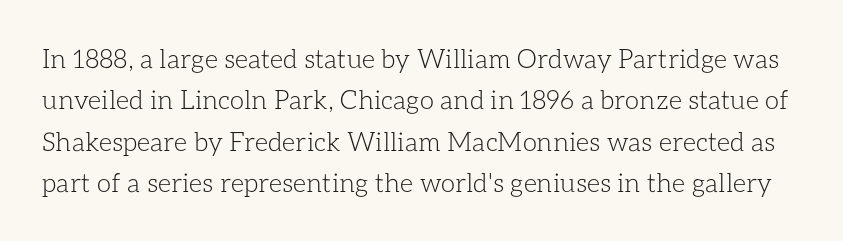
The image shows 26 px text type, upright; set normal line spacing (1.59x), normal letter spacing, not underlined.
